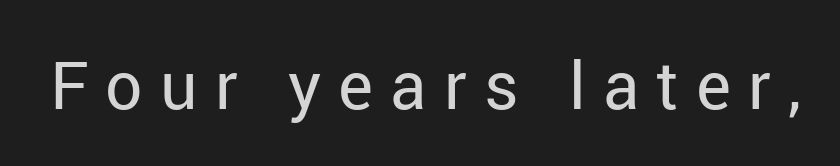
Q: Is the text bold? A: No.
Q: Is the text italic (slanted)? A: No, it is upright.
Q: Is the typeface a serif or a sans-serif typeface? A: Sans-serif.
Q: Is the text underlined? A: No.
Q: Is the spacing between letters normal or unusually wide? A: Unusually wide.
Q: Width (condensed, normal, or wide)? A: Normal.
Q: Stroke contrast? A: Low.
Q: x-height? A: Medium.
Q: Monospaced? A: No.
